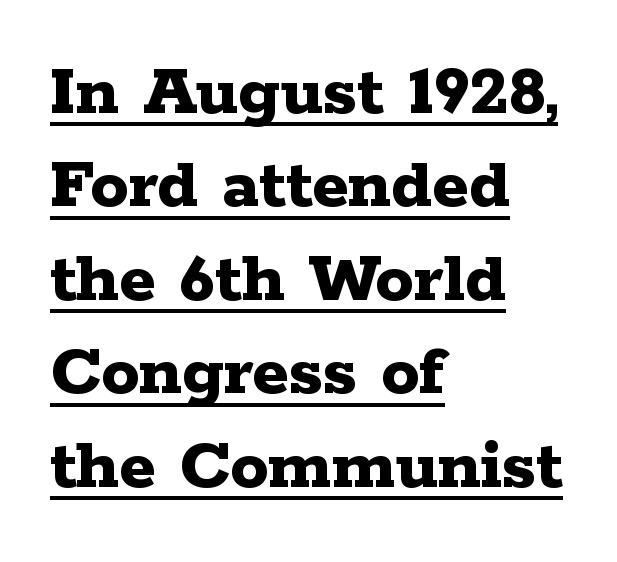
{"serif": "yes", "italic": "no", "bold": "yes", "weight": "bold", "width": "wide", "stroke_contrast": "low", "x_height": "medium", "monospaced": "no", "underline": "yes", "align": "left", "line_spacing_ratio": 1.23, "letter_spacing": "normal", "letter_spacing_em": 0.0, "glyph_px": 76}
